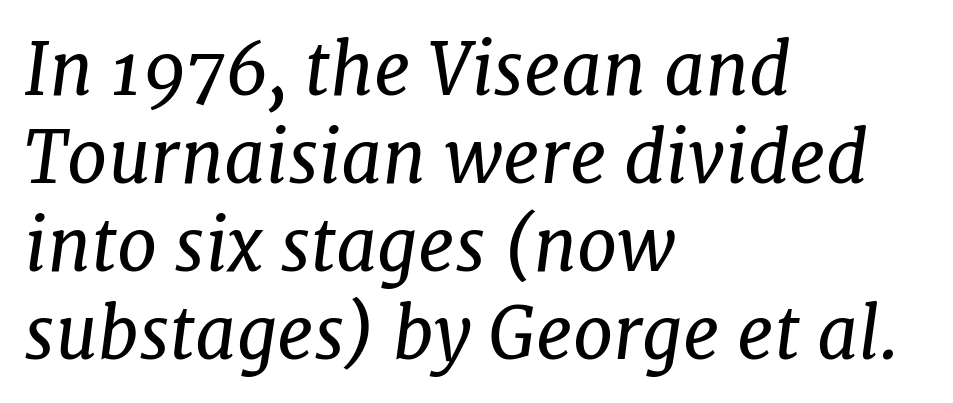
The image shows 72 px regular-weight serif type, italic (leaning right); set left-aligned, line spacing 1.22x, normal letter spacing, not underlined; low stroke contrast and a medium x-height.
